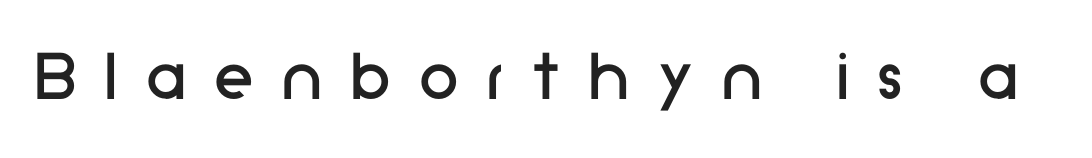
Q: Is the text bold? A: No.
Q: Is the text italic (slanted)? A: No, it is upright.
Q: Is the typeface a serif or a sans-serif typeface? A: Sans-serif.
Q: Is the text underlined? A: No.
Q: Is the spacing between letters normal or unusually wide? A: Unusually wide.
Q: Width (condensed, normal, or wide)? A: Normal.
Q: Stroke contrast? A: Low.
Q: x-height? A: Medium.
Q: Monospaced? A: No.
